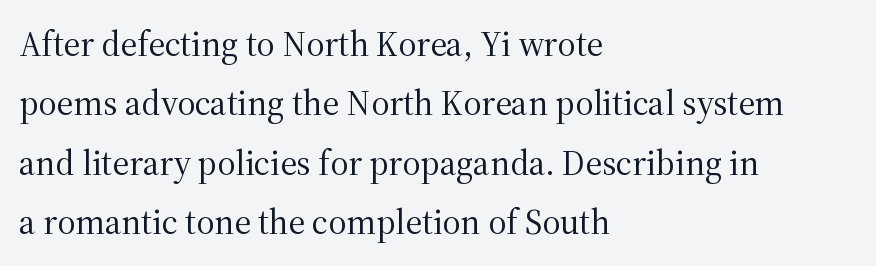
Q: Is the text bold? A: No.
Q: Is the text italic (slanted)? A: No, it is upright.
Q: Is the typeface a serif or a sans-serif typeface? A: Serif.
Q: Is the text underlined? A: No.
Q: How is the paragraph aligned? A: Left-aligned.
Q: Is the spacing between letters normal or unusually wide? A: Normal.
Q: Is the spacing between lines tight, normal or loose? A: Normal.
Q: Width (condensed, normal, or wide)? A: Normal.
Q: Stroke contrast? A: Medium.
Q: x-height? A: Medium.
Q: Monospaced? A: No.
